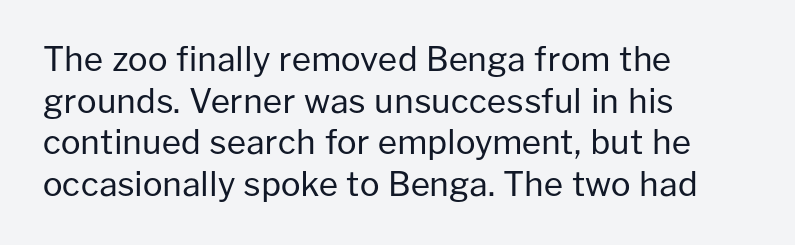
Q: Is the text bold? A: No.
Q: Is the text italic (slanted)? A: No, it is upright.
Q: Is the typeface a serif or a sans-serif typeface? A: Sans-serif.
Q: Is the text underlined? A: No.
Q: How is the paragraph aligned? A: Left-aligned.
Q: Is the spacing between letters normal or unusually wide? A: Normal.
Q: Is the spacing between lines tight, normal or loose? A: Normal.
Q: Width (condensed, normal, or wide)? A: Normal.
Q: Stroke contrast? A: Low.
Q: x-height? A: Medium.
Q: Monospaced? A: No.
